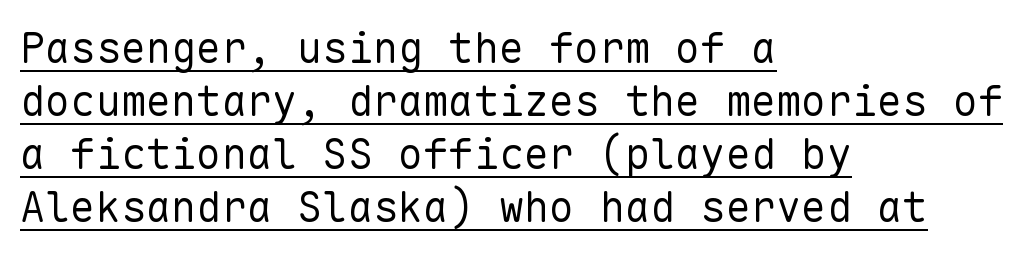
The image shows 42 px regular-weight sans-serif type, upright, monospaced; set left-aligned, normal line spacing (1.26x), normal letter spacing, underlined; low stroke contrast and a medium x-height.
